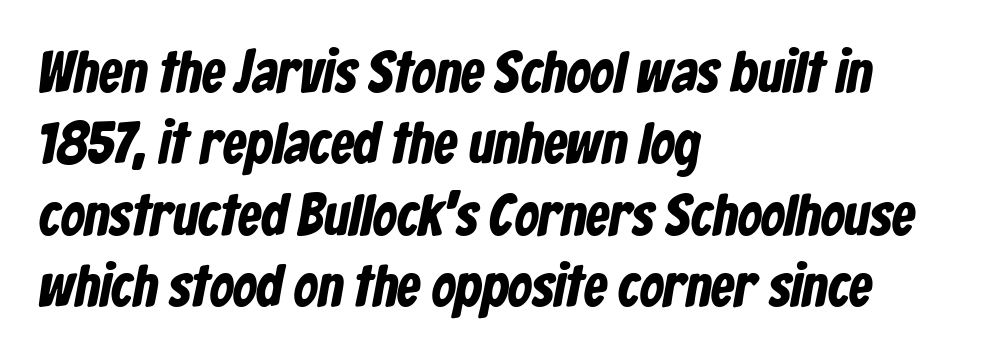
{"serif": "no", "bold": "yes", "weight": "bold", "width": "condensed", "stroke_contrast": "low", "x_height": "medium", "monospaced": "no", "underline": "no", "align": "left", "line_spacing_ratio": 1.21, "letter_spacing": "normal", "letter_spacing_em": 0.0, "glyph_px": 59}
